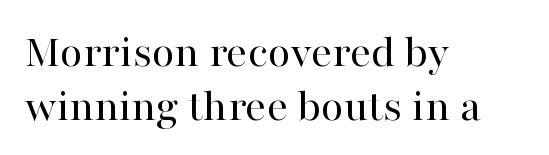
The image shows 47 px regular-weight serif type, upright; set left-aligned, tight line spacing (1.14x), normal letter spacing, not underlined; high stroke contrast and a medium x-height.
